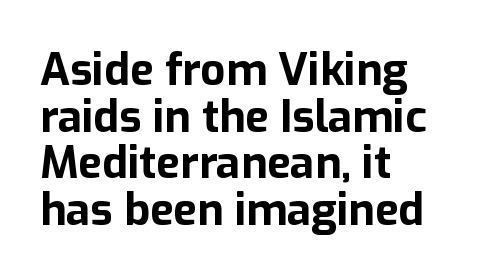
The image shows 44 px bold sans-serif type, upright; set left-aligned, tight line spacing (1.06x), normal letter spacing, not underlined; low stroke contrast and a medium x-height.
